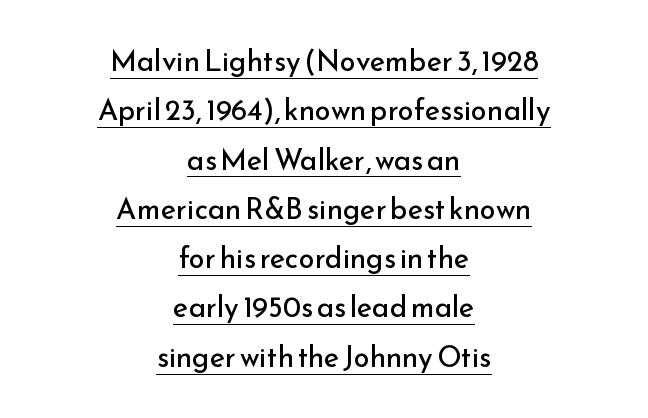
The rows are spaced the way most documents space them. If you drew a line through each stem, it would be perfectly vertical. The sample's only ornament is a line tracing under the words. Both edges are ragged and mirror each other, which tells us the setting is centered. Observe the ordinary spacing: letters are neighbours, not strangers.
